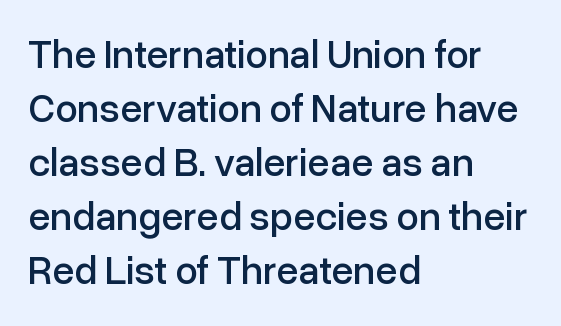
Q: Is the text italic (slanted)? A: No, it is upright.
Q: Is the typeface a serif or a sans-serif typeface? A: Sans-serif.
Q: Is the text underlined? A: No.
Q: How is the paragraph aligned? A: Left-aligned.
Q: Is the spacing between letters normal or unusually wide? A: Normal.
Q: Is the spacing between lines tight, normal or loose? A: Normal.
Q: Width (condensed, normal, or wide)? A: Normal.
Q: Stroke contrast? A: Low.
Q: x-height? A: Medium.
Q: Monospaced? A: No.
